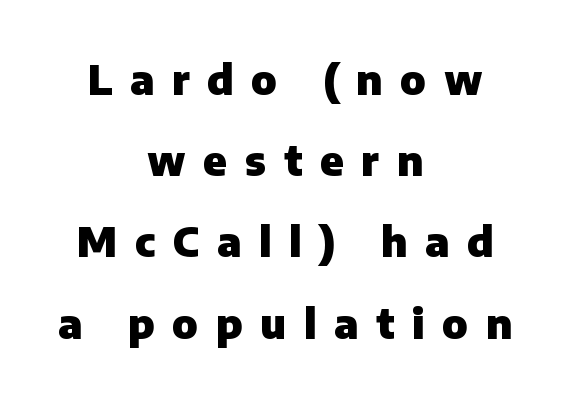
The image shows 41 px heavy sans-serif type, upright; set centered, loose line spacing (1.98x), unusually wide letter spacing (+0.43 em), not underlined; low stroke contrast and a medium x-height.
